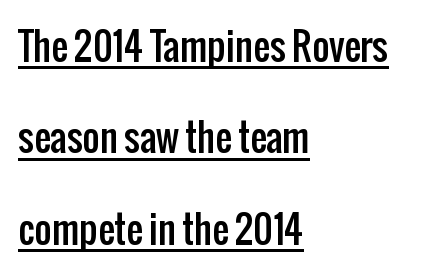
The image shows 37 px condensed sans-serif type, upright; set left-aligned, loose line spacing (2.47x), normal letter spacing, underlined; low stroke contrast and a medium x-height.
